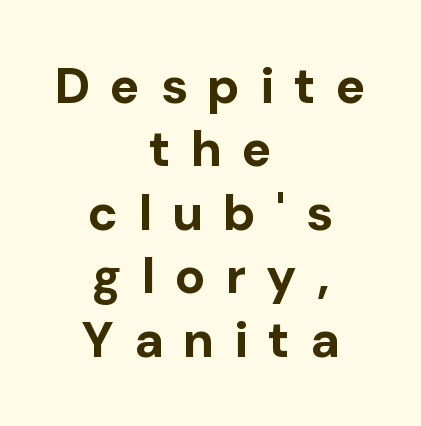
{"serif": "no", "italic": "no", "bold": "yes", "weight": "bold", "width": "normal", "stroke_contrast": "low", "x_height": "medium", "monospaced": "no", "underline": "no", "align": "center", "line_spacing": "normal", "line_spacing_ratio": 1.27, "letter_spacing": "wide", "letter_spacing_em": 0.4, "glyph_px": 50}
